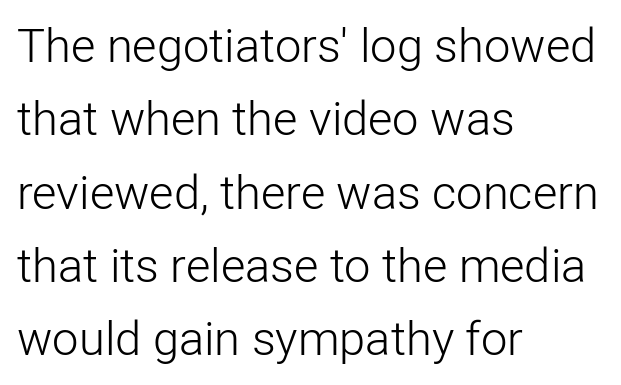
Weight: in the light-to-regular range. Leading matches the norm, producing a regular column. This rendering employs a face without finishing strokes, i.e., a sans-serif. Here the glyphs are tracked normally, forming tight word shapes. Beneath every word, the page is bare.
